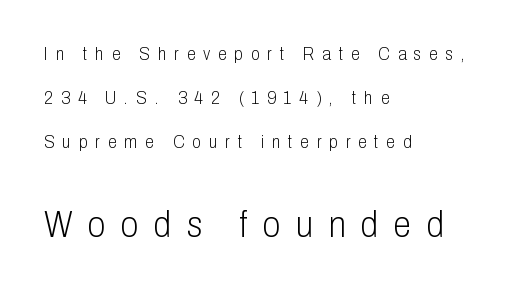
You can tell from the bare stems that sans-serif type was used. Loosely led — the rows are spread out. Underlining? Definitely not there. A typesetter would mark this as roman, not italic. The characters are drawn with everyday or finer stroke widths. Varying glyph widths throughout — classic text-font behaviour.
